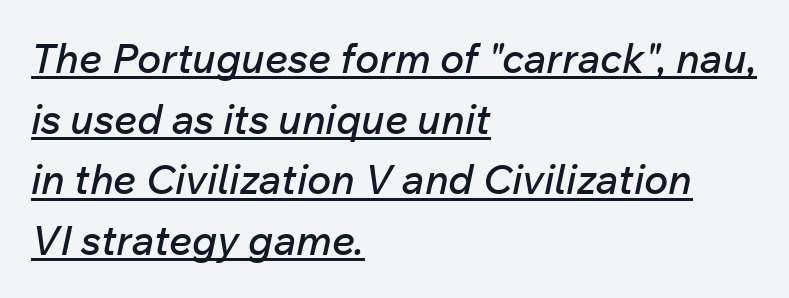
Q: Is the text italic (slanted)? A: Yes, it leans right by about 12 degrees.
Q: Is the text underlined? A: Yes.
Q: How is the paragraph aligned? A: Left-aligned.
Q: Is the spacing between letters normal or unusually wide? A: Normal.
Q: Is the spacing between lines tight, normal or loose? A: Normal.
Q: Width (condensed, normal, or wide)? A: Normal.
Q: Stroke contrast? A: Low.
Q: x-height? A: Medium.
Q: Monospaced? A: No.
